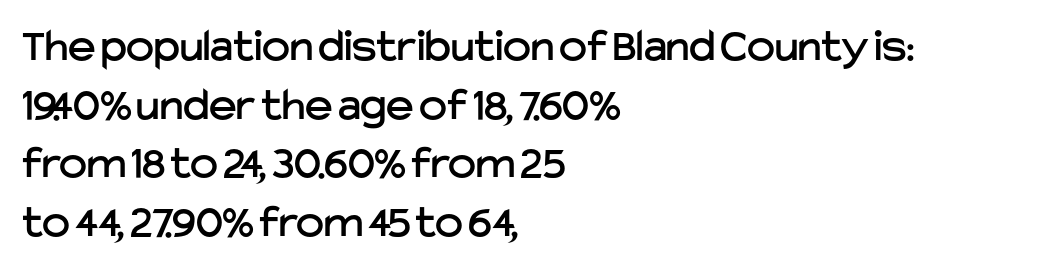
The image shows 47 px sans-serif type, upright; set left-aligned, normal line spacing (1.25x), normal letter spacing, not underlined; low stroke contrast and a medium x-height.
